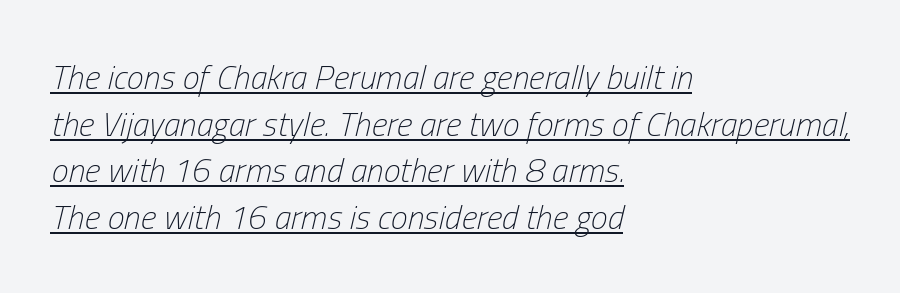
Q: Is the text bold? A: No.
Q: Is the text italic (slanted)? A: Yes, it leans right by about 13 degrees.
Q: Is the text underlined? A: Yes.
Q: How is the paragraph aligned? A: Left-aligned.
Q: Is the spacing between letters normal or unusually wide? A: Normal.
Q: Is the spacing between lines tight, normal or loose? A: Normal.
Q: Width (condensed, normal, or wide)? A: Condensed.
Q: Stroke contrast? A: Low.
Q: x-height? A: Medium.
Q: Monospaced? A: No.
